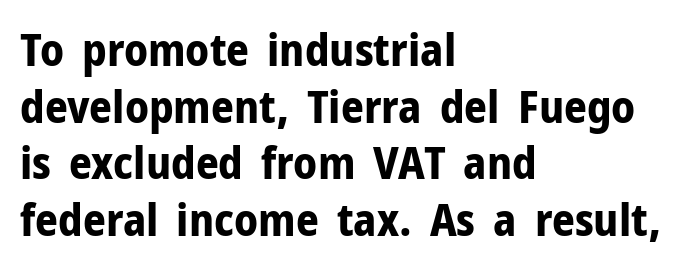
Q: Is the text bold? A: Yes.
Q: Is the text italic (slanted)? A: No, it is upright.
Q: Is the typeface a serif or a sans-serif typeface? A: Sans-serif.
Q: Is the text underlined? A: No.
Q: How is the paragraph aligned? A: Left-aligned.
Q: Is the spacing between letters normal or unusually wide? A: Normal.
Q: Is the spacing between lines tight, normal or loose? A: Normal.
Q: Width (condensed, normal, or wide)? A: Normal.
Q: Stroke contrast? A: Low.
Q: x-height? A: Medium.
Q: Monospaced? A: No.
